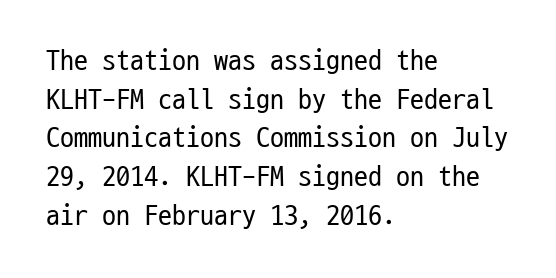
The image shows 28 px regular-weight, condensed sans-serif type, upright, monospaced; set left-aligned, normal line spacing (1.38x), normal letter spacing, not underlined; low stroke contrast and a medium x-height.
